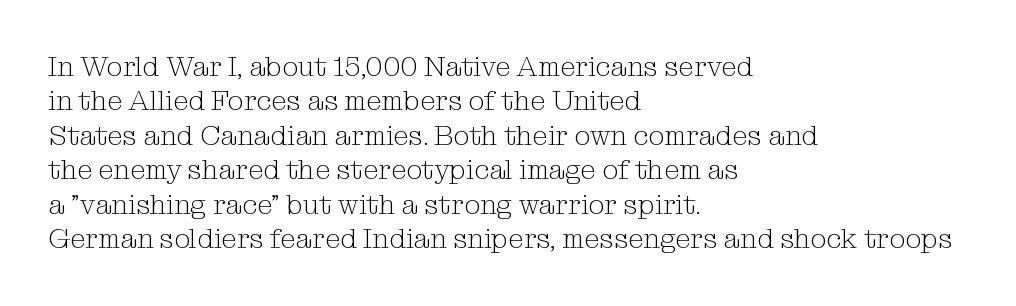
{"serif": "yes", "italic": "no", "bold": "no", "weight": "light", "width": "normal", "stroke_contrast": "medium", "x_height": "medium", "monospaced": "no", "underline": "no", "align": "left", "line_spacing_ratio": 1.23, "letter_spacing": "normal", "letter_spacing_em": 0.0, "glyph_px": 28}
